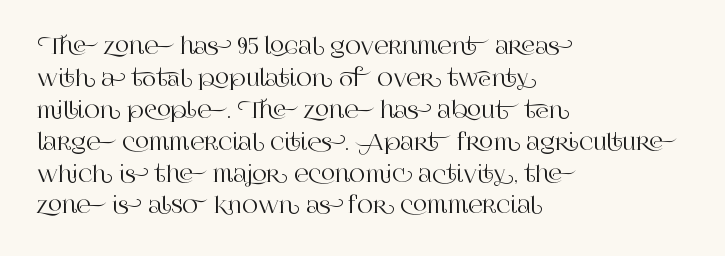
Q: Is the text italic (slanted)? A: No, it is upright.
Q: Is the text underlined? A: No.
Q: How is the paragraph aligned? A: Left-aligned.
Q: Is the spacing between letters normal or unusually wide? A: Normal.
Q: Is the spacing between lines tight, normal or loose? A: Normal.
